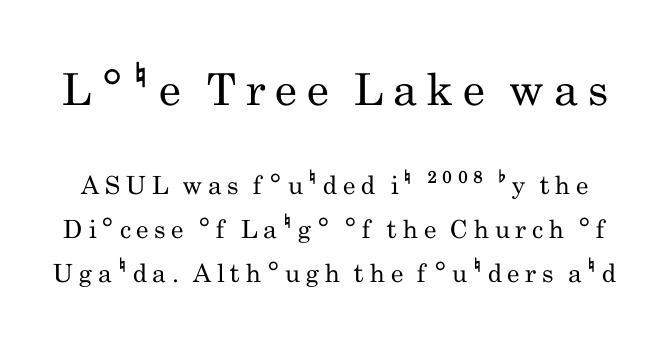
The image shows 44 px regular-weight, condensed sans-serif type, upright; set line spacing 1.75x, unusually wide letter spacing (+0.22 em), not underlined; the first (top) block is 1.76x larger; low stroke contrast and a small x-height.
